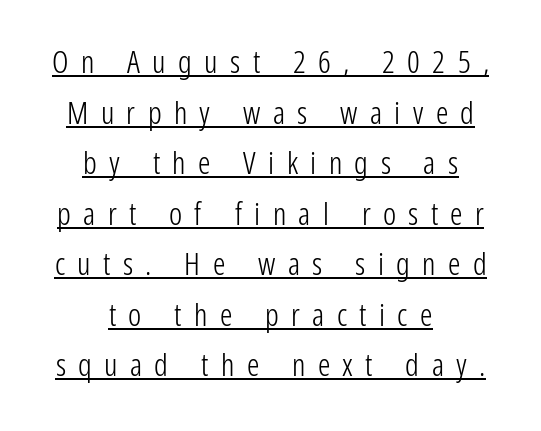
{"serif": "no", "italic": "no", "bold": "no", "weight": "light", "width": "condensed", "stroke_contrast": "low", "x_height": "medium", "monospaced": "no", "underline": "yes", "align": "center", "line_spacing": "normal", "line_spacing_ratio": 1.63, "letter_spacing": "wide", "letter_spacing_em": 0.4, "glyph_px": 31}
